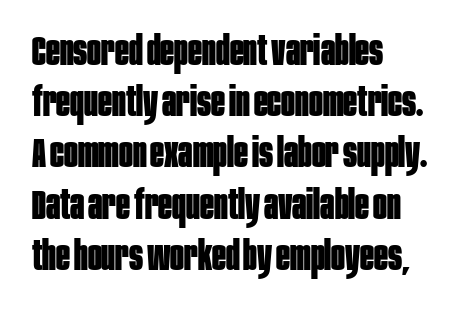
Q: Is the text bold? A: Yes.
Q: Is the text italic (slanted)? A: No, it is upright.
Q: Is the typeface a serif or a sans-serif typeface? A: Sans-serif.
Q: Is the text underlined? A: No.
Q: How is the paragraph aligned? A: Left-aligned.
Q: Is the spacing between letters normal or unusually wide? A: Normal.
Q: Is the spacing between lines tight, normal or loose? A: Normal.
Q: Width (condensed, normal, or wide)? A: Condensed.
Q: Stroke contrast? A: Low.
Q: x-height? A: Large.
Q: Monospaced? A: No.
